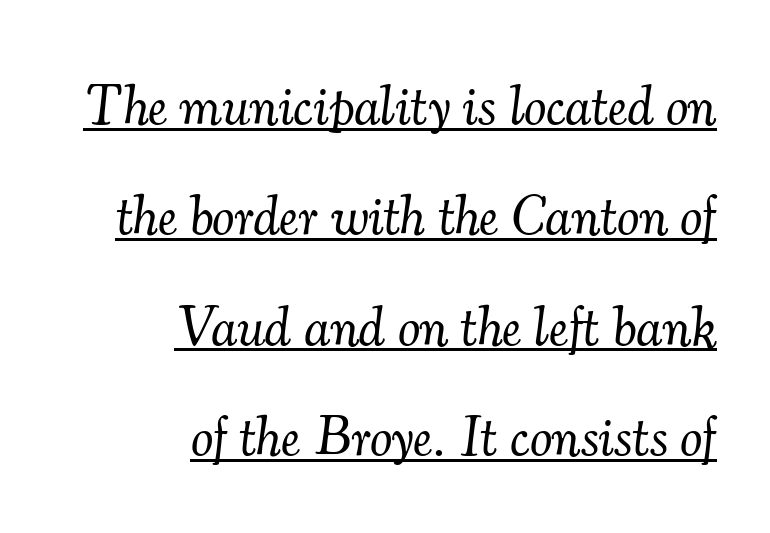
{"serif": "yes", "italic": "yes", "lean": "right", "slant_degrees": 7, "bold": "no", "weight": "light", "width": "normal", "stroke_contrast": "medium", "x_height": "small", "monospaced": "no", "underline": "yes", "align": "right", "line_spacing": "loose", "line_spacing_ratio": 1.97, "letter_spacing": "normal", "letter_spacing_em": 0.0, "glyph_px": 56}
